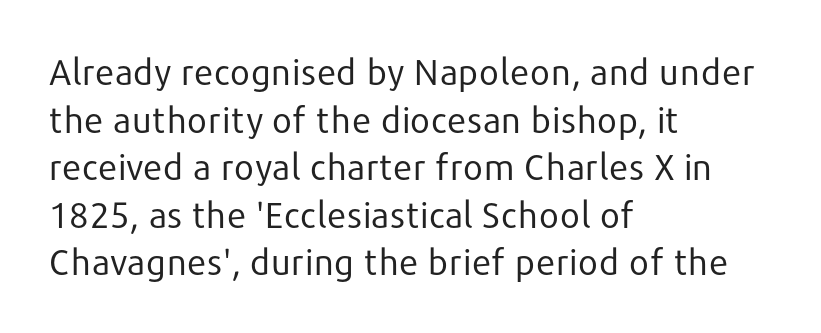
Q: Is the text bold? A: No.
Q: Is the text italic (slanted)? A: No, it is upright.
Q: Is the typeface a serif or a sans-serif typeface? A: Sans-serif.
Q: Is the text underlined? A: No.
Q: How is the paragraph aligned? A: Left-aligned.
Q: Is the spacing between letters normal or unusually wide? A: Normal.
Q: Is the spacing between lines tight, normal or loose? A: Normal.
Q: Width (condensed, normal, or wide)? A: Normal.
Q: Stroke contrast? A: Low.
Q: x-height? A: Medium.
Q: Monospaced? A: No.
